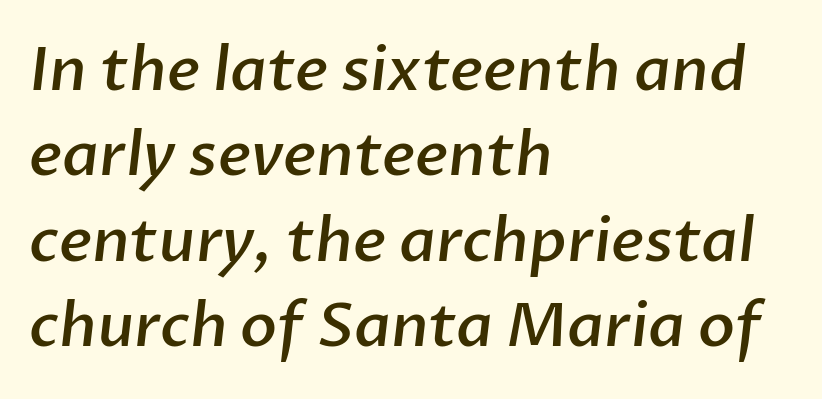
Q: Is the text bold? A: Semi-bold.
Q: Is the typeface a serif or a sans-serif typeface? A: Sans-serif.
Q: Is the text underlined? A: No.
Q: How is the paragraph aligned? A: Left-aligned.
Q: Is the spacing between letters normal or unusually wide? A: Normal.
Q: Is the spacing between lines tight, normal or loose? A: Normal.
Q: Width (condensed, normal, or wide)? A: Normal.
Q: Stroke contrast? A: Low.
Q: x-height? A: Medium.
Q: Monospaced? A: No.
